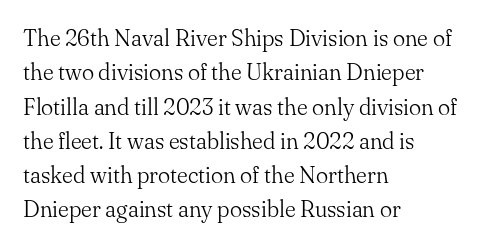
The image shows 23 px text type, upright; set left-aligned, normal line spacing (1.49x), normal letter spacing, not underlined.
